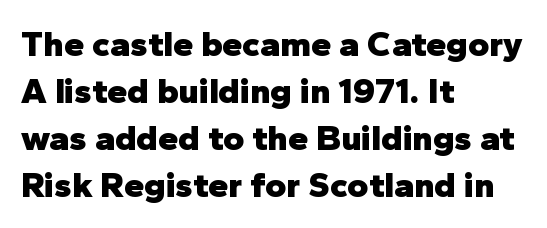
{"serif": "no", "italic": "no", "bold": "yes", "weight": "heavy", "width": "normal", "stroke_contrast": "low", "x_height": "medium", "monospaced": "no", "underline": "no", "align": "left", "line_spacing": "normal", "line_spacing_ratio": 1.31, "letter_spacing": "normal", "letter_spacing_em": 0.0, "glyph_px": 36}
